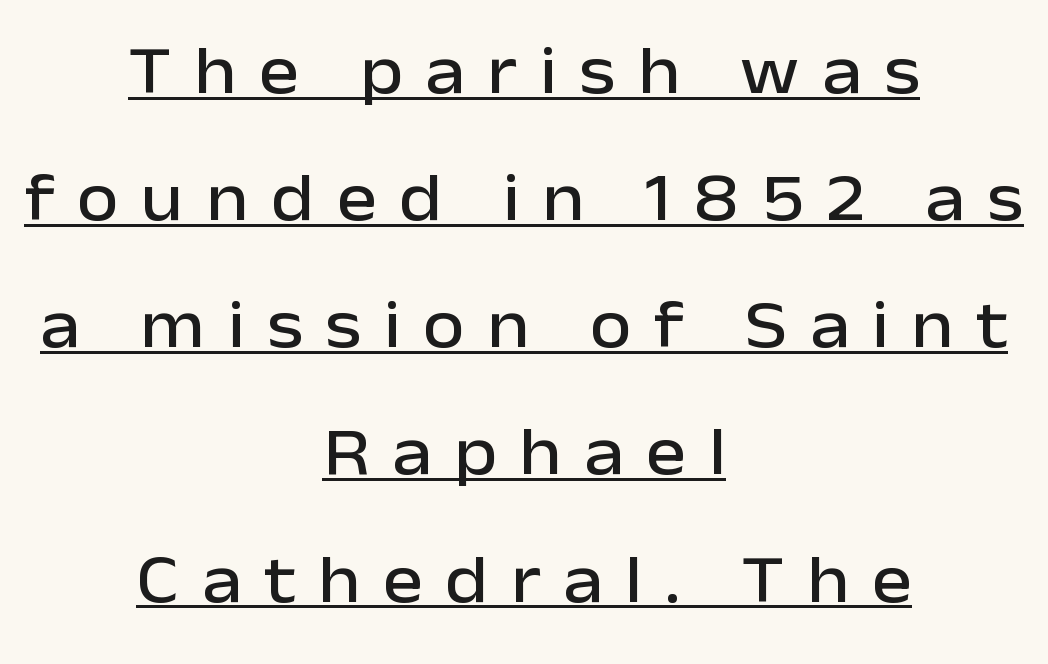
The font's upright variant was chosen for this text. Does the type have serifs? No, each stem ends abruptly. A rule runs beneath these lines of type. Here the designer chose a conventional face with non-uniform glyph widths.
